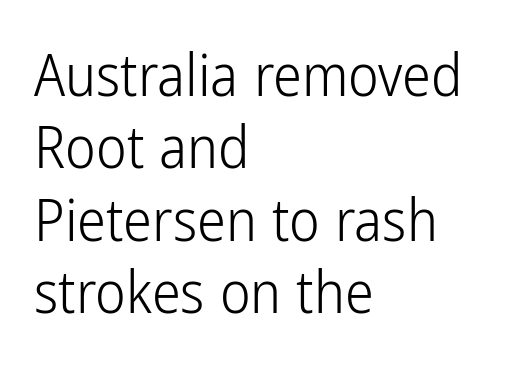
Q: Is the text bold? A: No.
Q: Is the text italic (slanted)? A: No, it is upright.
Q: Is the typeface a serif or a sans-serif typeface? A: Sans-serif.
Q: Is the text underlined? A: No.
Q: How is the paragraph aligned? A: Left-aligned.
Q: Is the spacing between letters normal or unusually wide? A: Normal.
Q: Is the spacing between lines tight, normal or loose? A: Normal.
Q: Width (condensed, normal, or wide)? A: Condensed.
Q: Stroke contrast? A: Low.
Q: x-height? A: Medium.
Q: Monospaced? A: No.
